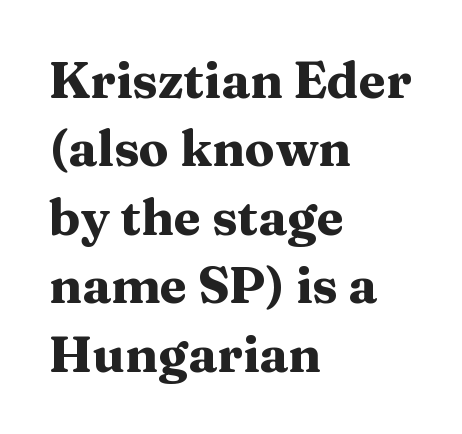
{"serif": "yes", "italic": "no", "bold": "yes", "weight": "heavy", "width": "wide", "stroke_contrast": "medium", "x_height": "medium", "monospaced": "no", "underline": "no", "align": "left", "line_spacing": "normal", "line_spacing_ratio": 1.37, "letter_spacing": "normal", "letter_spacing_em": 0.0, "glyph_px": 50}
